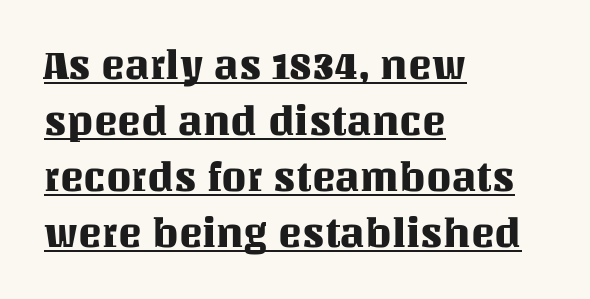
{"italic": "no", "width": "normal", "stroke_contrast": "medium", "x_height": "large", "monospaced": "no", "underline": "yes", "align": "left", "line_spacing": "normal", "line_spacing_ratio": 1.4, "letter_spacing": "normal", "letter_spacing_em": 0.0, "glyph_px": 40}
